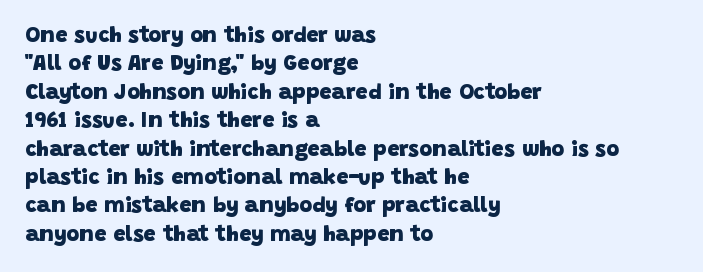
{"bold": "yes", "underline": "no", "align": "left", "line_spacing": "normal", "line_spacing_ratio": 1.29, "letter_spacing": "normal", "letter_spacing_em": 0.0, "glyph_px": 22}
